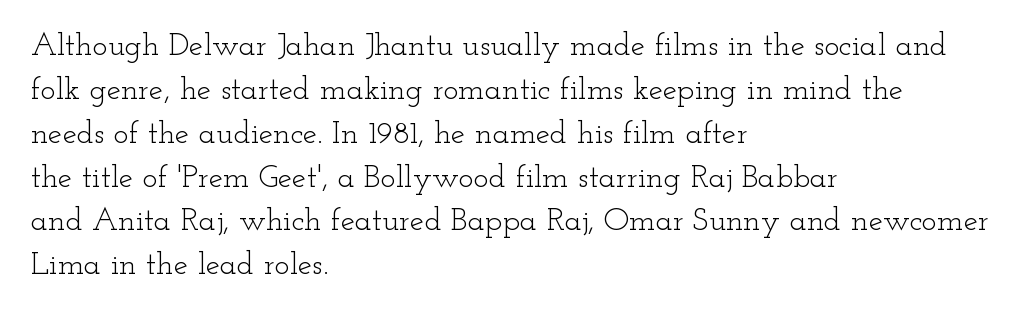
Q: Is the text bold? A: No.
Q: Is the text italic (slanted)? A: No, it is upright.
Q: Is the typeface a serif or a sans-serif typeface? A: Serif.
Q: Is the text underlined? A: No.
Q: How is the paragraph aligned? A: Left-aligned.
Q: Is the spacing between letters normal or unusually wide? A: Normal.
Q: Is the spacing between lines tight, normal or loose? A: Normal.
Q: Width (condensed, normal, or wide)? A: Wide.
Q: Stroke contrast? A: Low.
Q: x-height? A: Small.
Q: Monospaced? A: No.
